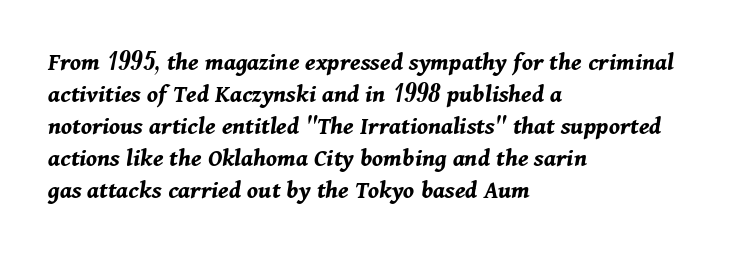
Heft: maximum for text — a bold. Check the space under the baseline: it is left empty. The font's italic variant was chosen for this text. The paragraph has a hard left edge and a soft right edge.
